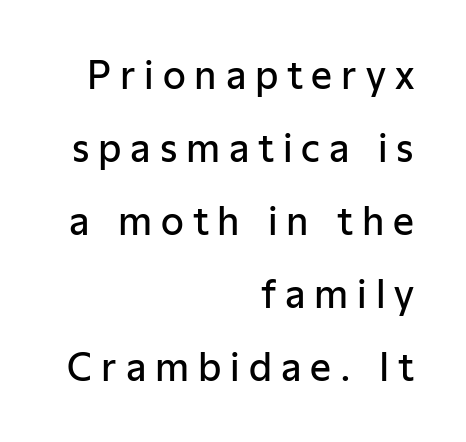
{"serif": "no", "italic": "no", "bold": "semi", "weight": "semibold", "width": "normal", "stroke_contrast": "low", "x_height": "medium", "monospaced": "no", "underline": "no", "align": "right", "line_spacing": "loose", "line_spacing_ratio": 1.97, "letter_spacing": "wide", "letter_spacing_em": 0.24, "glyph_px": 37}
